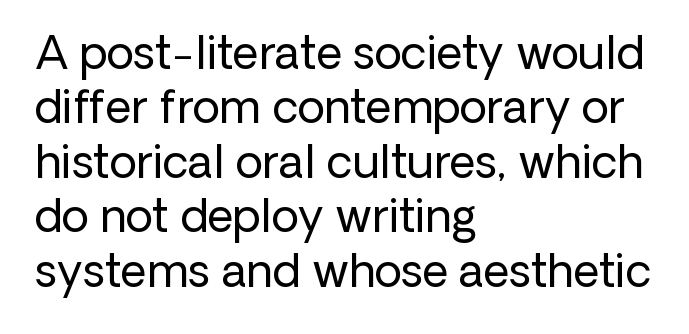
The image shows 45 px regular-weight sans-serif type, upright; set left-aligned, line spacing 1.21x, normal letter spacing, not underlined; low stroke contrast and a medium x-height.
